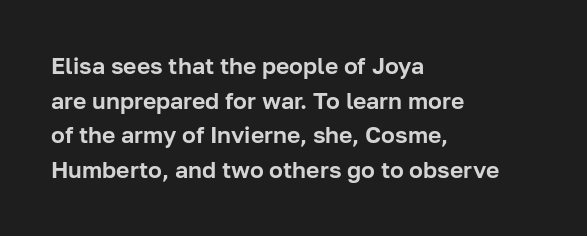
The image shows 23 px text type, upright; set left-aligned, normal line spacing (1.51x), normal letter spacing, not underlined.
